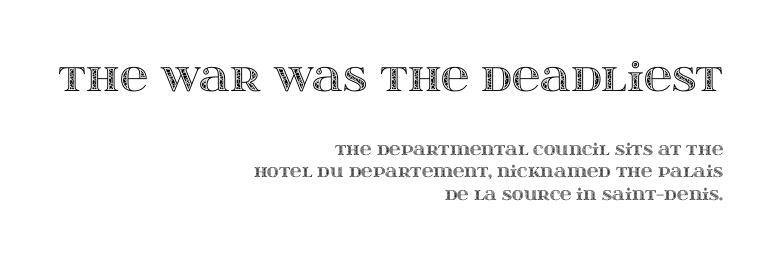
Larger block? The one above; the one below is distinctly smaller. This sample uses an upright cut, with every glyph sitting square on the baseline. A typesetter would call this proportional, since set widths differ per character. Normally led — the rows are evenly, conventionally spaced.
